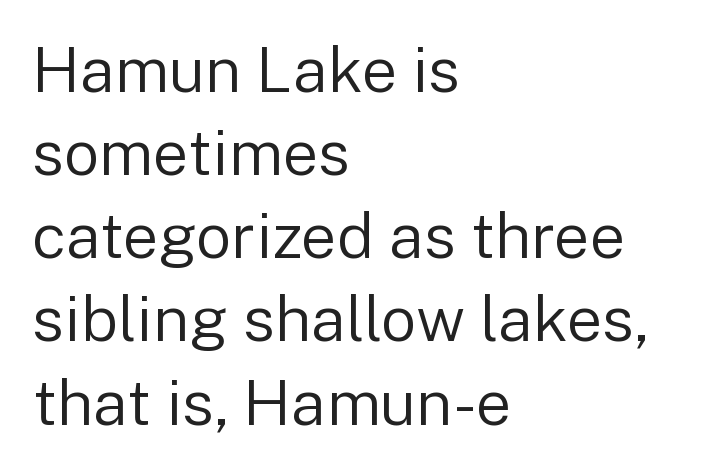
Q: Is the text bold? A: No.
Q: Is the text italic (slanted)? A: No, it is upright.
Q: Is the typeface a serif or a sans-serif typeface? A: Sans-serif.
Q: Is the text underlined? A: No.
Q: How is the paragraph aligned? A: Left-aligned.
Q: Is the spacing between letters normal or unusually wide? A: Normal.
Q: Is the spacing between lines tight, normal or loose? A: Normal.
Q: Width (condensed, normal, or wide)? A: Normal.
Q: Stroke contrast? A: Low.
Q: x-height? A: Medium.
Q: Monospaced? A: No.
